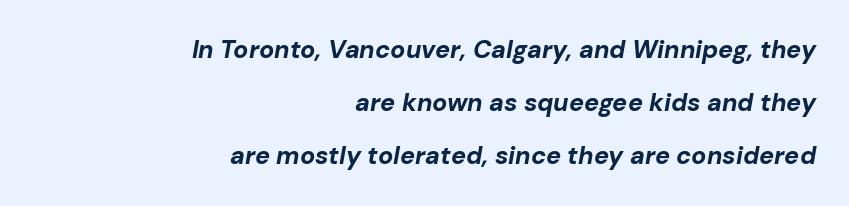
Q: Is the text bold? A: Yes.
Q: Is the text italic (slanted)? A: Yes, it leans right by about 10 degrees.
Q: Is the text underlined? A: No.
Q: How is the paragraph aligned? A: Right-aligned.
Q: Is the spacing between letters normal or unusually wide? A: Normal.
Q: Is the spacing between lines tight, normal or loose? A: Loose.
